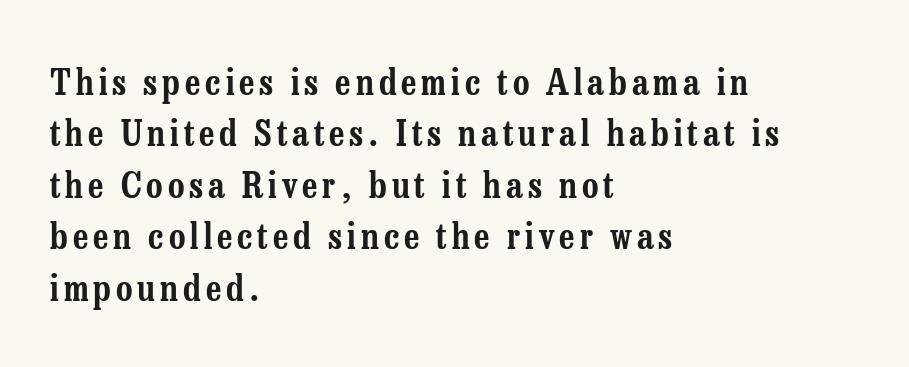
Classification — serif. Character widths vary here, with narrow letters taking less room than wide ones. Compared with a centered layout, this one pins lines to the left instead. The line-height multiplier appears to be the usual default. A typesetter would mark this as roman, not italic. Beneath every word, the page is bare.
